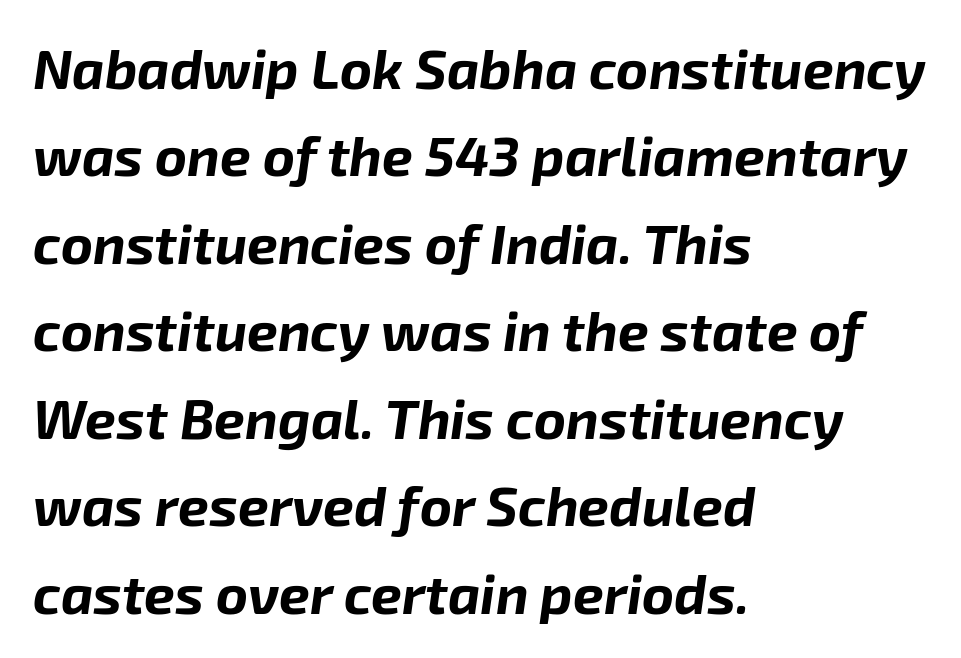
As a designer I'd log this as weight 700, bold. Think of a printed novel: that variable character pitch is what you see here. Is the block centered? No — it sits flush against the left margin. No word sits above an underline. Nobody touched the tracking dial on this one. The lettering tilts uniformly, giving the passage an italic look.
